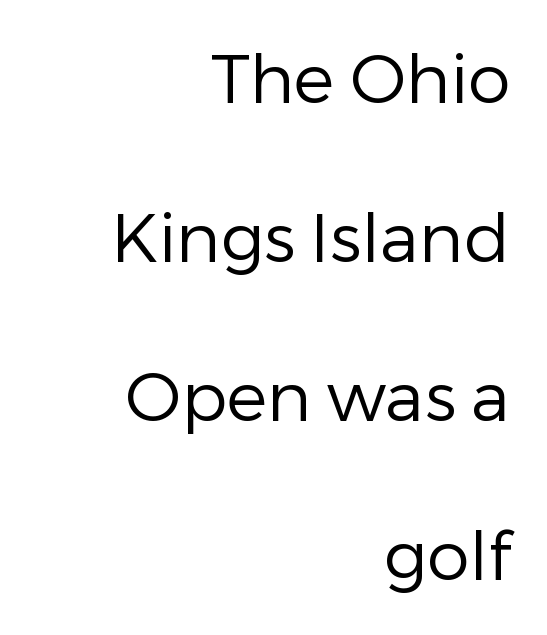
Each letter keeps its own natural width here, so spacing adapts to shape. Leading: increased. Upright lettering throughout. A light-to-regular cut is what we see here. One-word summary of the alignment: right. Any mark beneath the type? The region is blank.
